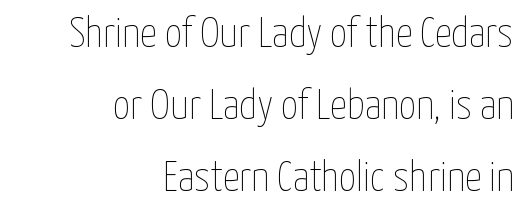
{"italic": "no", "bold": "no", "weight": "thin", "width": "condensed", "stroke_contrast": "low", "x_height": "medium", "monospaced": "no", "underline": "no", "align": "right", "line_spacing_ratio": 1.72, "letter_spacing": "normal", "letter_spacing_em": 0.0, "glyph_px": 42}
